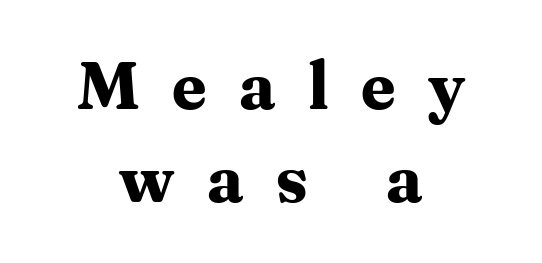
On the weight axis this lands at bold, roughly 700. Each letter keeps its own natural width here, so spacing adapts to shape. Style check: upright. To sum up the face: it has serifs.
